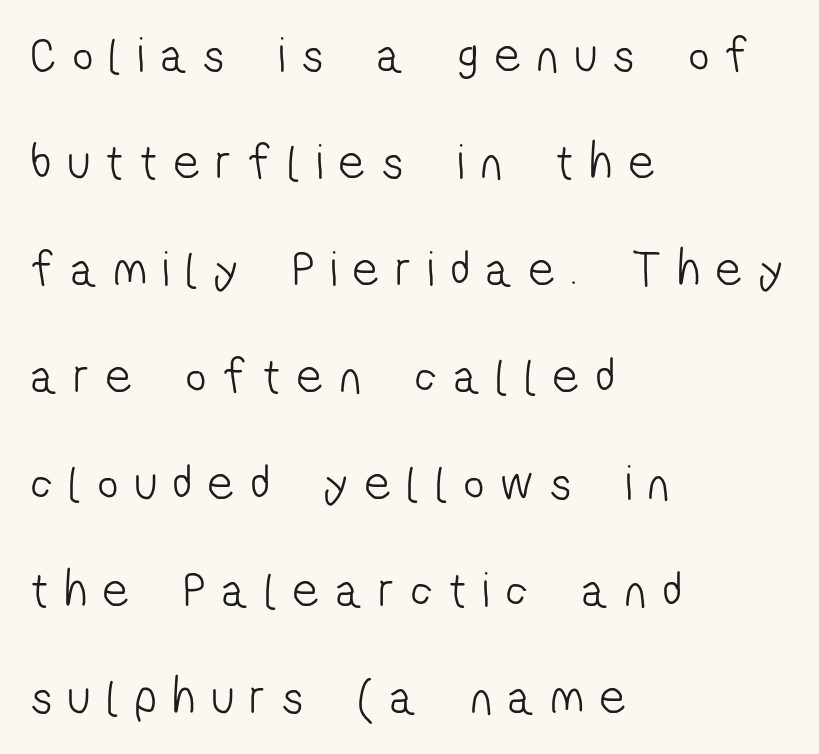
Q: Is the text bold? A: No.
Q: Is the typeface a serif or a sans-serif typeface? A: Sans-serif.
Q: Is the text underlined? A: No.
Q: How is the paragraph aligned? A: Left-aligned.
Q: Is the spacing between letters normal or unusually wide? A: Unusually wide.
Q: Is the spacing between lines tight, normal or loose? A: Loose.
Q: Width (condensed, normal, or wide)? A: Condensed.
Q: Stroke contrast? A: Low.
Q: x-height? A: Medium.
Q: Monospaced? A: No.
